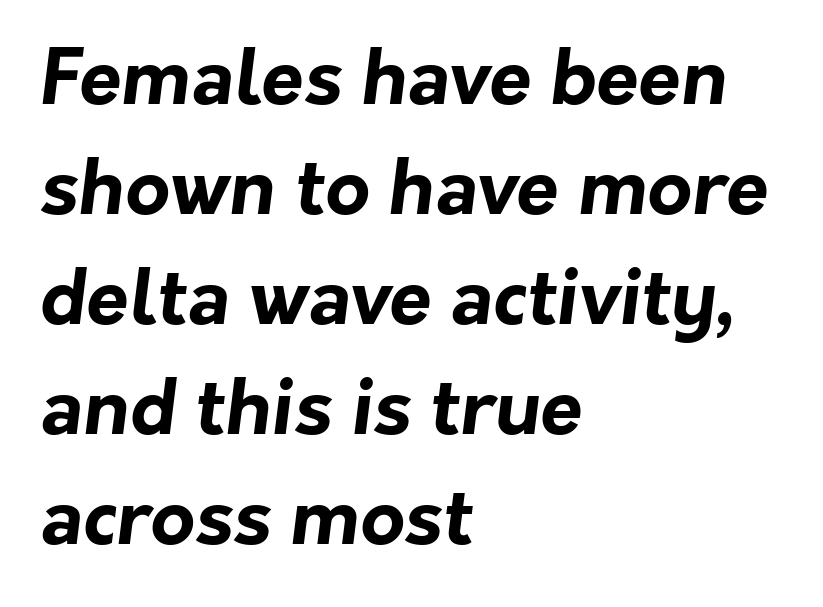
The image shows 77 px bold sans-serif type; set left-aligned, normal line spacing (1.43x), normal letter spacing, not underlined; low stroke contrast and a medium x-height.
